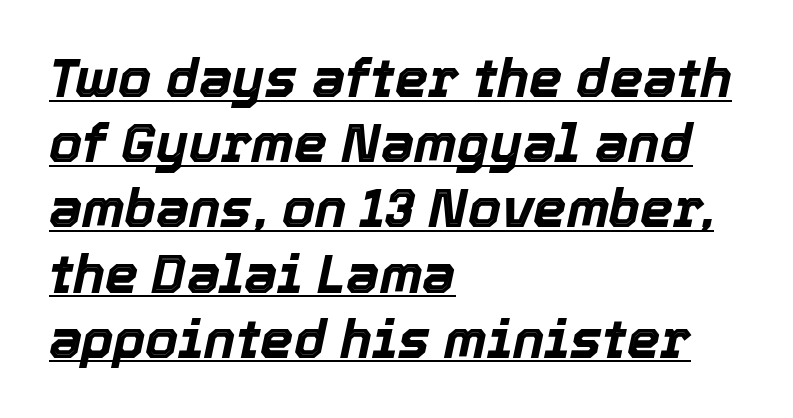
{"italic": "yes", "lean": "right", "slant_degrees": 12, "bold": "yes", "weight": "bold", "width": "normal", "x_height": "medium", "monospaced": "no", "underline": "yes", "align": "left", "line_spacing_ratio": 1.23, "letter_spacing": "normal", "letter_spacing_em": 0.0, "glyph_px": 53}
